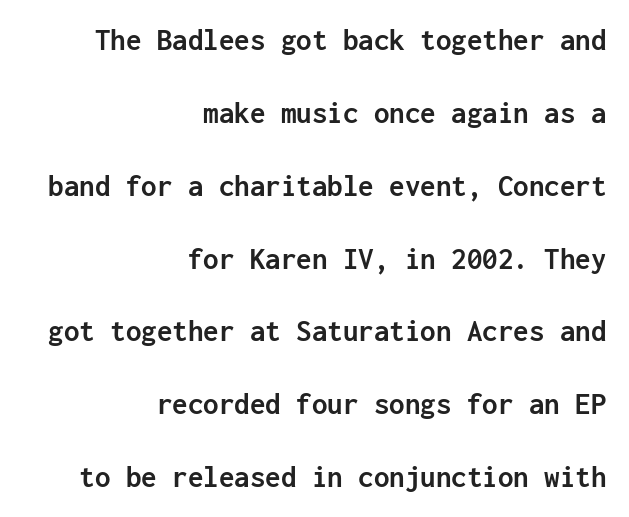
The image shows 31 px semibold sans-serif type, upright, monospaced; set right-aligned, loose line spacing (2.35x), normal letter spacing, not underlined; low stroke contrast and a medium x-height.
